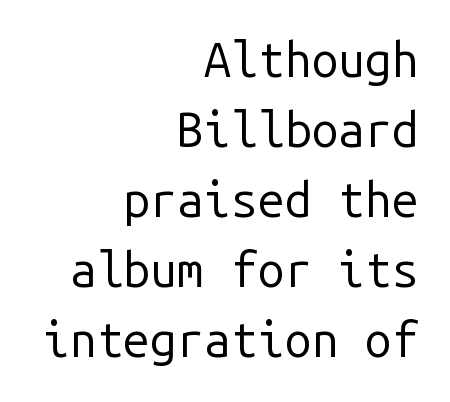
The foot of each line stays bare and open. These lines are composed in type without serifs. What's the leading like? Ordinary, nothing unusual. Monospaced: the letters line up in strict vertical columns. In terms of letterspacing, this is plain default setting.
